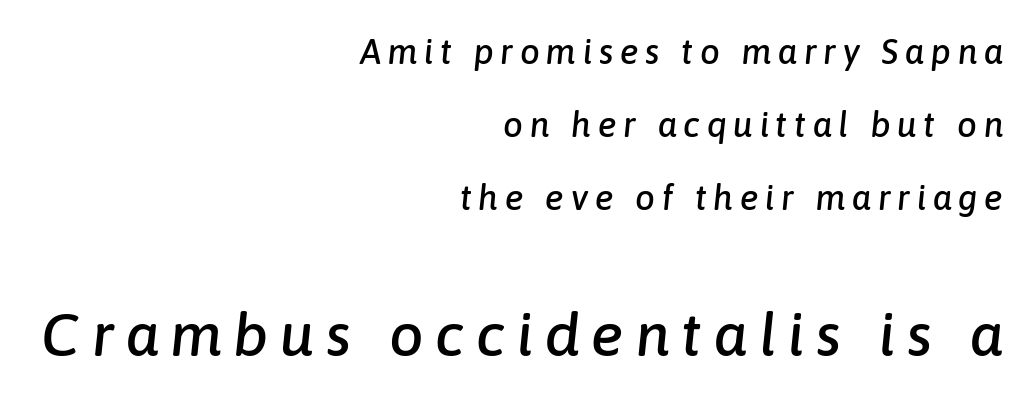
Honestly, there is no underline to notice here at all. The lower block of text is set noticeably larger than the block above it. The lines in this sample share a right terminus and differ only in where they begin. Proportional: the letters do not fall into vertical columns. Widely set lines give the paragraph a tall, airy silhouette.
